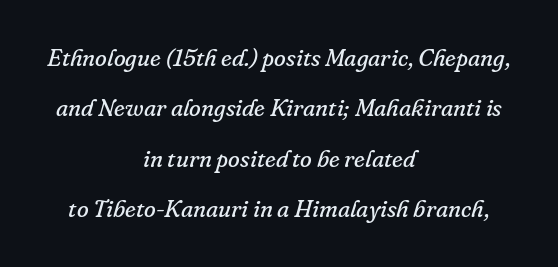
Descenders hang freely into open space. Style check: oblique. The rendering uses a large line-height, opening up the rows. The cut favours lightness, reaching ordinary text weight at its darkest.
